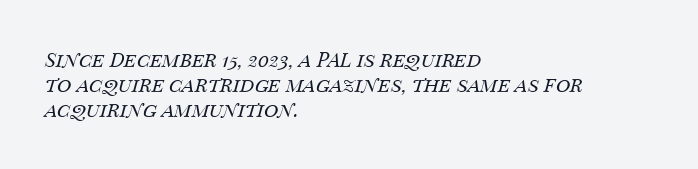
The image shows 20 px text type, italic (leaning right); set left-aligned, normal line spacing (1.26x), normal letter spacing, not underlined.
